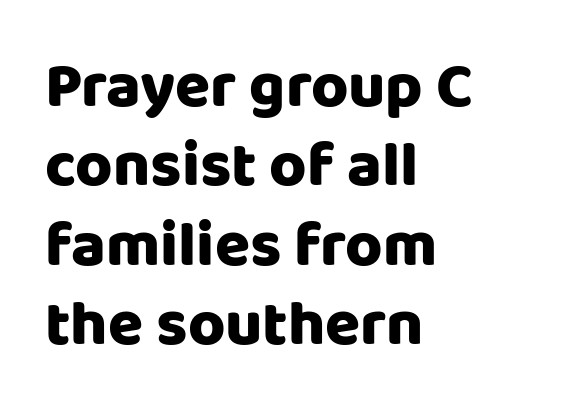
The image shows 64 px sans-serif type, upright; set left-aligned, line spacing 1.24x, normal letter spacing, not underlined; low stroke contrast and a large x-height.
